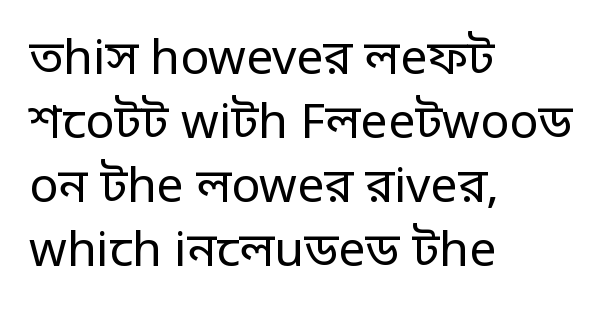
Q: Is the text bold? A: No.
Q: Is the text italic (slanted)? A: No, it is upright.
Q: Is the typeface a serif or a sans-serif typeface? A: Sans-serif.
Q: Is the text underlined? A: No.
Q: How is the paragraph aligned? A: Left-aligned.
Q: Is the spacing between letters normal or unusually wide? A: Normal.
Q: Is the spacing between lines tight, normal or loose? A: Normal.
Q: Width (condensed, normal, or wide)? A: Normal.
Q: Stroke contrast? A: Low.
Q: x-height? A: Large.
Q: Monospaced? A: No.
